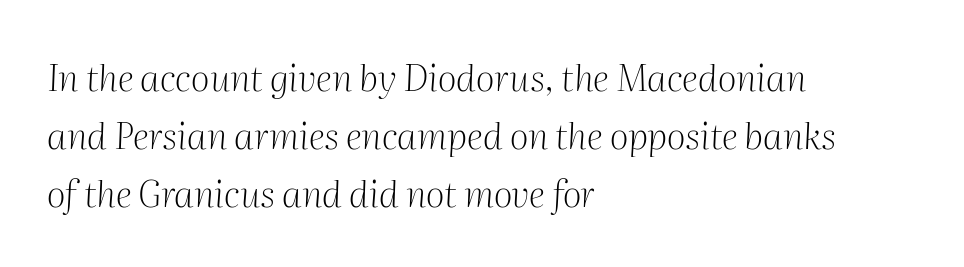
Q: Is the text bold? A: No.
Q: Is the text italic (slanted)? A: Yes, it leans right by about 2 degrees.
Q: Is the typeface a serif or a sans-serif typeface? A: Serif.
Q: Is the text underlined? A: No.
Q: How is the paragraph aligned? A: Left-aligned.
Q: Is the spacing between letters normal or unusually wide? A: Normal.
Q: Is the spacing between lines tight, normal or loose? A: Normal.
Q: Width (condensed, normal, or wide)? A: Normal.
Q: Stroke contrast? A: Medium.
Q: x-height? A: Medium.
Q: Monospaced? A: No.
